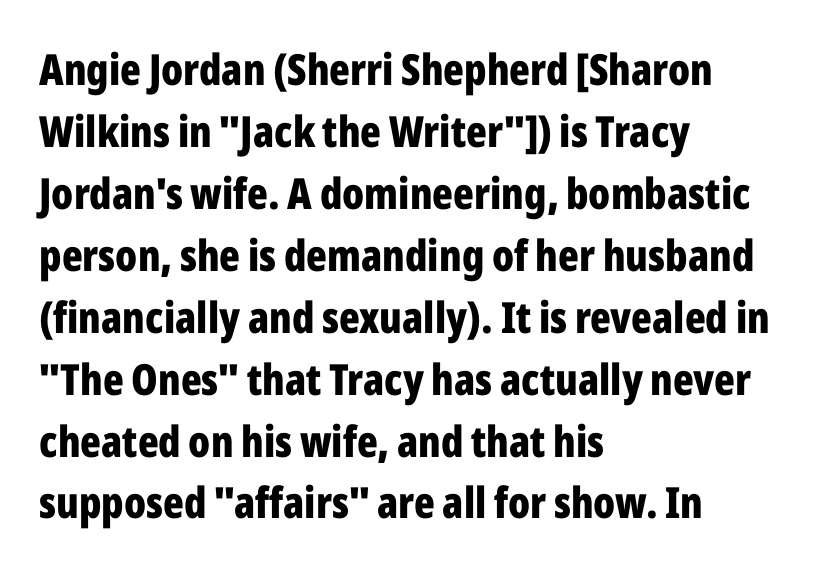
The image shows 43 px bold, condensed sans-serif type, upright; set left-aligned, normal line spacing (1.44x), normal letter spacing, not underlined; low stroke contrast and a medium x-height.
